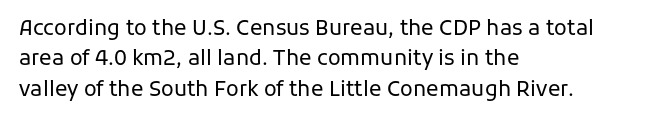
The image shows 21 px text type, upright; set left-aligned, normal line spacing (1.45x), normal letter spacing, not underlined.
